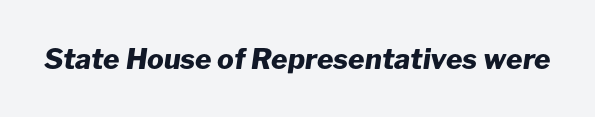
The area under the type is left untouched. I'd describe the lettering as bold — thick and assertive. The face used here is rendered with its standard letterfit. Looks like regular typesetting: each glyph gets only the width it needs.
